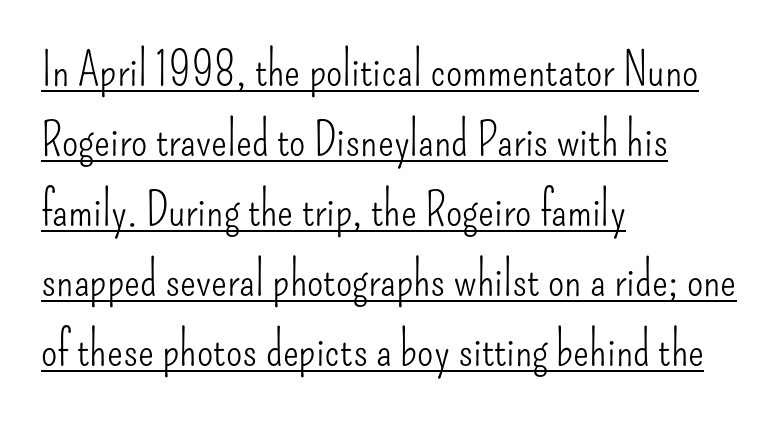
Q: Is the text bold? A: No.
Q: Is the text italic (slanted)? A: No, it is upright.
Q: Is the typeface a serif or a sans-serif typeface? A: Sans-serif.
Q: Is the text underlined? A: Yes.
Q: How is the paragraph aligned? A: Left-aligned.
Q: Is the spacing between letters normal or unusually wide? A: Normal.
Q: Is the spacing between lines tight, normal or loose? A: Normal.
Q: Width (condensed, normal, or wide)? A: Condensed.
Q: Stroke contrast? A: Low.
Q: x-height? A: Small.
Q: Monospaced? A: No.
